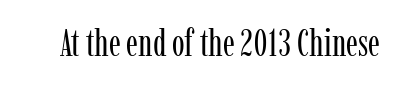
Q: Is the text bold? A: No.
Q: Is the text italic (slanted)? A: No, it is upright.
Q: Is the typeface a serif or a sans-serif typeface? A: Serif.
Q: Is the text underlined? A: No.
Q: Is the spacing between letters normal or unusually wide? A: Normal.
Q: Width (condensed, normal, or wide)? A: Condensed.
Q: Stroke contrast? A: Low.
Q: x-height? A: Medium.
Q: Monospaced? A: No.
